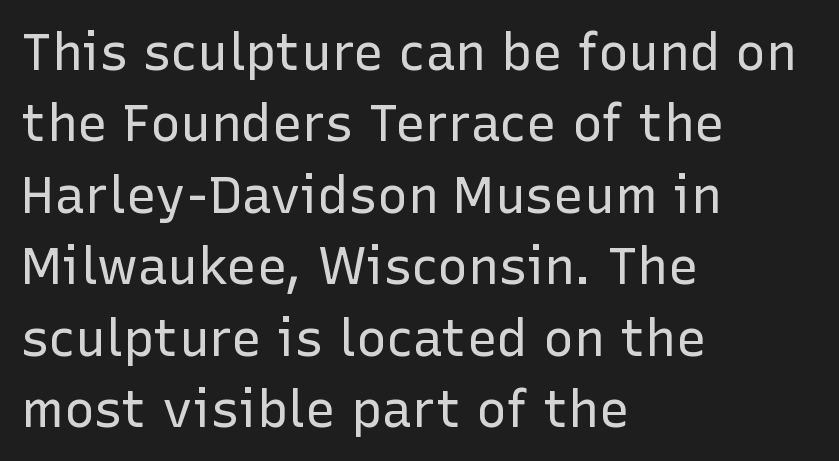
The image shows 51 px regular-weight sans-serif type, upright; set left-aligned, normal line spacing (1.4x), normal letter spacing, not underlined; low stroke contrast and a medium x-height.
